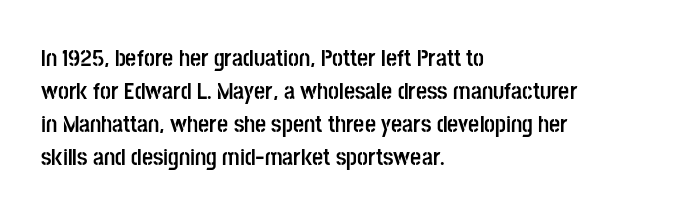
{"italic": "no", "bold": "yes", "underline": "no", "align": "left", "line_spacing": "normal", "line_spacing_ratio": 1.37, "letter_spacing": "normal", "letter_spacing_em": 0.0, "glyph_px": 24}
